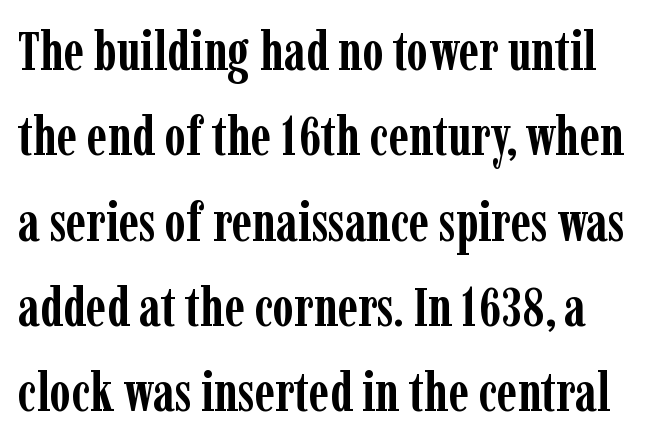
{"serif": "yes", "italic": "no", "bold": "yes", "weight": "semibold", "width": "condensed", "stroke_contrast": "low", "x_height": "medium", "monospaced": "no", "underline": "no", "line_spacing": "normal", "line_spacing_ratio": 1.58, "letter_spacing": "normal", "letter_spacing_em": 0.0, "glyph_px": 54}
